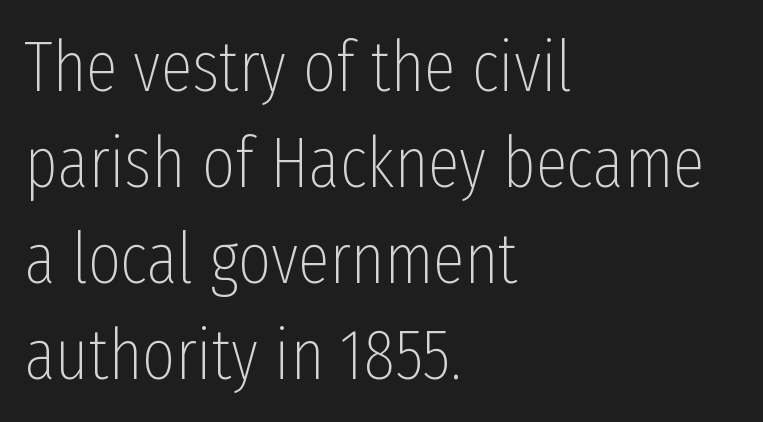
Q: Is the text bold? A: No.
Q: Is the text italic (slanted)? A: No, it is upright.
Q: Is the typeface a serif or a sans-serif typeface? A: Sans-serif.
Q: Is the text underlined? A: No.
Q: How is the paragraph aligned? A: Left-aligned.
Q: Is the spacing between letters normal or unusually wide? A: Normal.
Q: Is the spacing between lines tight, normal or loose? A: Normal.
Q: Width (condensed, normal, or wide)? A: Condensed.
Q: Stroke contrast? A: Low.
Q: x-height? A: Medium.
Q: Monospaced? A: No.
